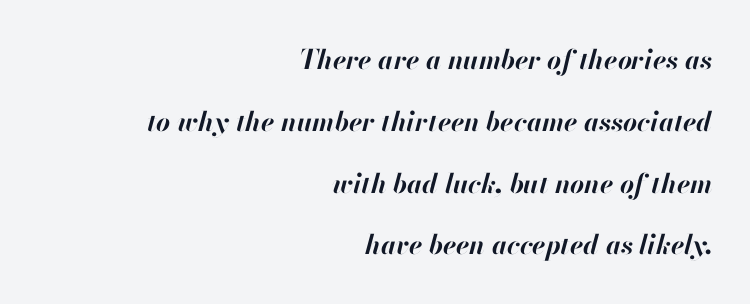
The image shows 27 px bold type, italic (leaning right); set right-aligned, loose line spacing (2.29x), normal letter spacing, not underlined.
